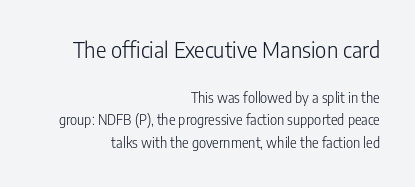
{"italic": "no", "bold": "no", "underline": "no", "align": "right", "line_spacing": "normal", "line_spacing_ratio": 1.6, "letter_spacing": "normal", "letter_spacing_em": 0.0, "larger_block": "first", "size_ratio": 1.57, "glyph_px": 22}
